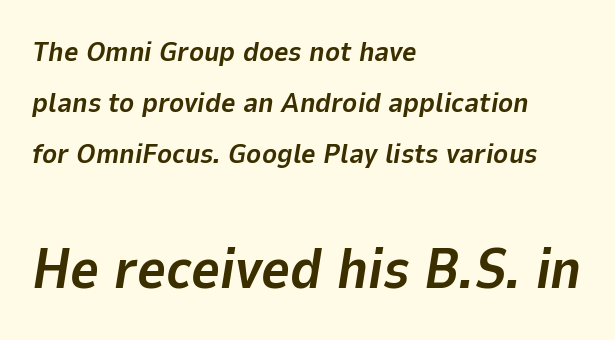
{"italic": "yes", "lean": "right", "slant_degrees": 9, "bold": "yes", "weight": "bold", "width": "normal", "stroke_contrast": "low", "x_height": "medium", "monospaced": "no", "underline": "no", "align": "left", "line_spacing_ratio": 1.83, "letter_spacing": "normal", "letter_spacing_em": 0.0, "larger_block": "second", "size_ratio": 2.0, "glyph_px": 56}
